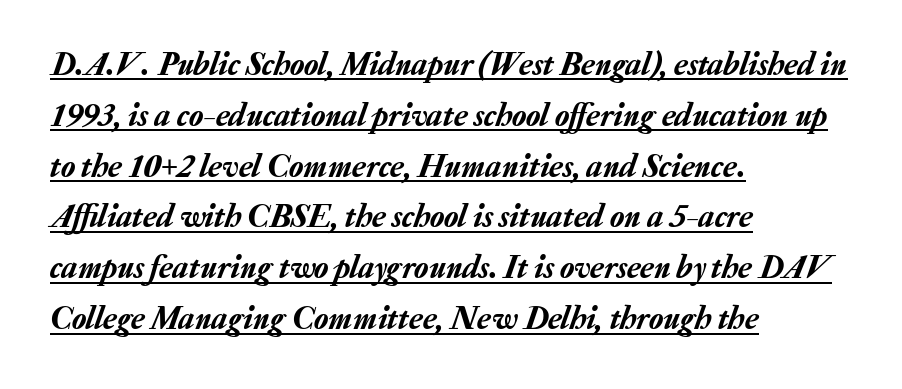
{"italic": "yes", "lean": "right", "slant_degrees": 20, "width": "normal", "stroke_contrast": "low", "x_height": "medium", "monospaced": "no", "underline": "yes", "align": "left", "line_spacing": "normal", "line_spacing_ratio": 1.54, "letter_spacing": "normal", "letter_spacing_em": 0.0, "glyph_px": 33}
